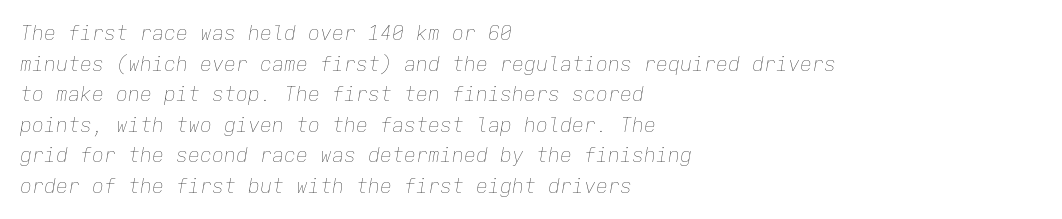
The letterforms sit shoulder to shoulder at normal distance. This reads as an unemphasized weight, regular at the heaviest. Has an underline been added? It has not. A student would call this left alignment; a typographer would say flush left, rag right. Would a proofreader flag this as italicized? Yes. Regarding leading, the lines here are spaced in the standard way.
